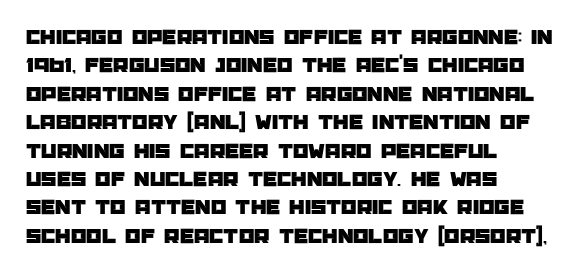
The image shows 22 px text type, upright; set left-aligned, normal line spacing (1.29x), normal letter spacing, not underlined.
